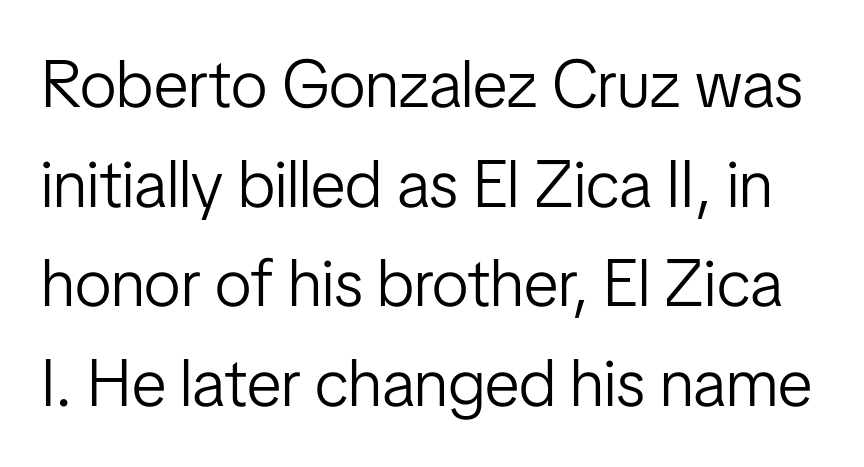
Between one letter and the next there's only the usual sliver of space. The face used here is a sans, in the tradition of grotesques and geometrics. Leading: standard. The zone under the glyphs is completely vacant. Is there any slant? The stems are plumb. The weight would be labelled regular, book, light, or lighter still.
